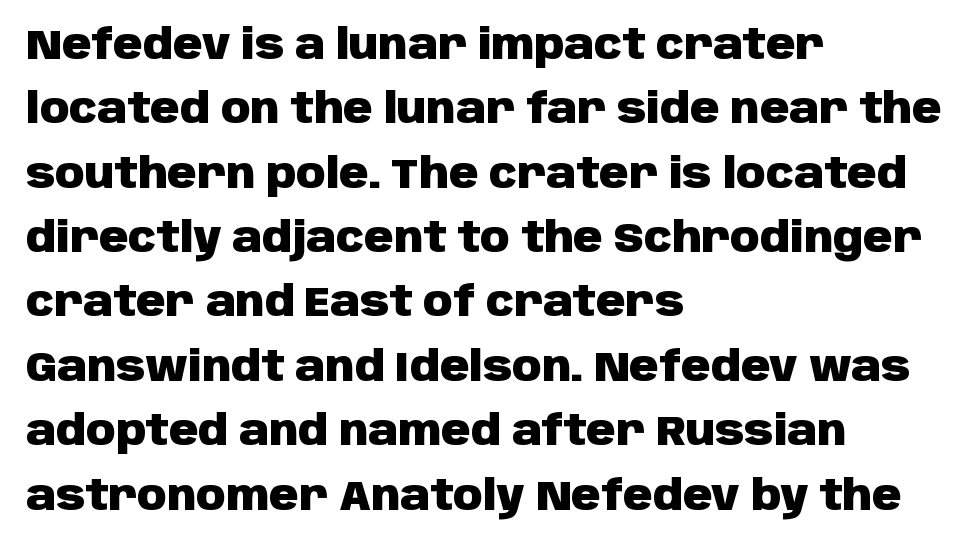
The image shows 41 px heavy sans-serif type, upright; set left-aligned, normal line spacing (1.57x), normal letter spacing, not underlined; low stroke contrast and a large x-height.
